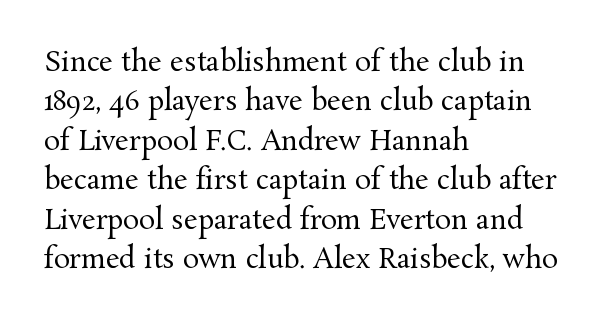
The image shows 27 px text type, upright; set left-aligned, normal line spacing (1.46x), normal letter spacing, not underlined.
